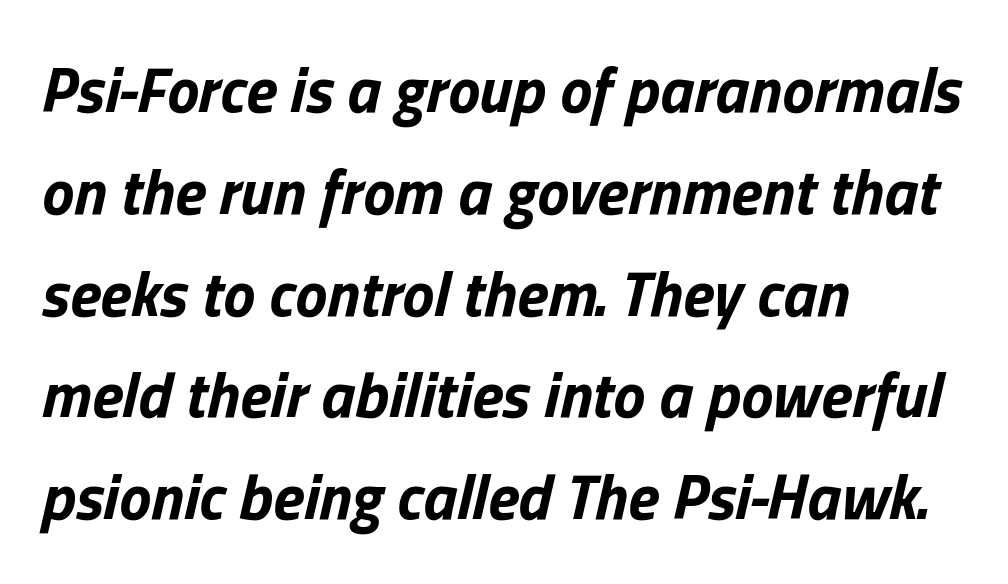
The image shows 64 px bold type, italic (leaning right); set left-aligned, normal line spacing (1.59x), normal letter spacing, not underlined; low stroke contrast and a medium x-height.
